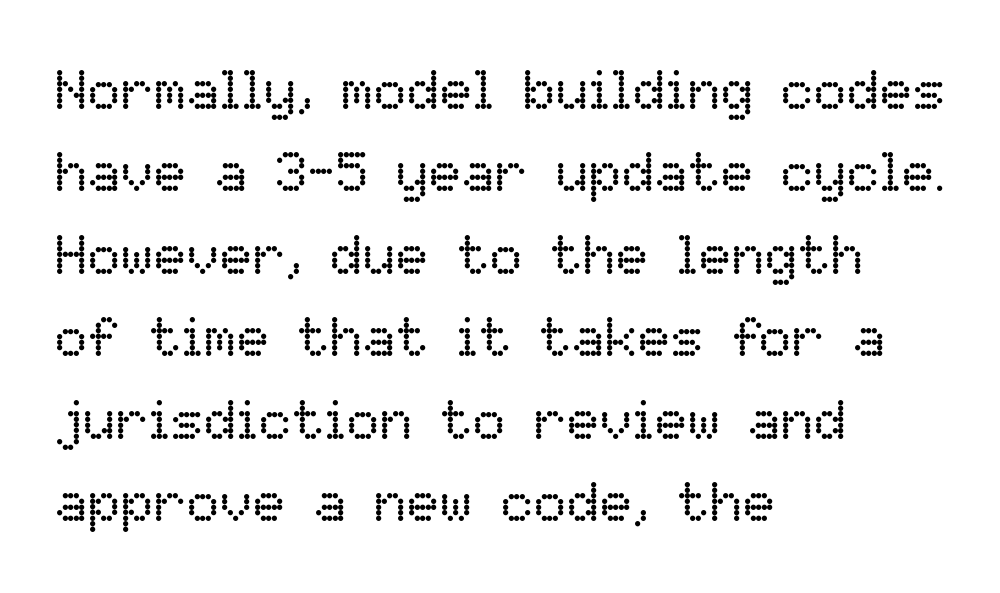
A typesetter would call this zero additional tracking. Which margin do the lines hug? The left one — the right edge is uneven. The strokes are not fattened; the text isn't bold. Do the characters align in a grid? No, the font is proportional. Ascenders rise straight up at ninety degrees. Line spacing here is normal.
